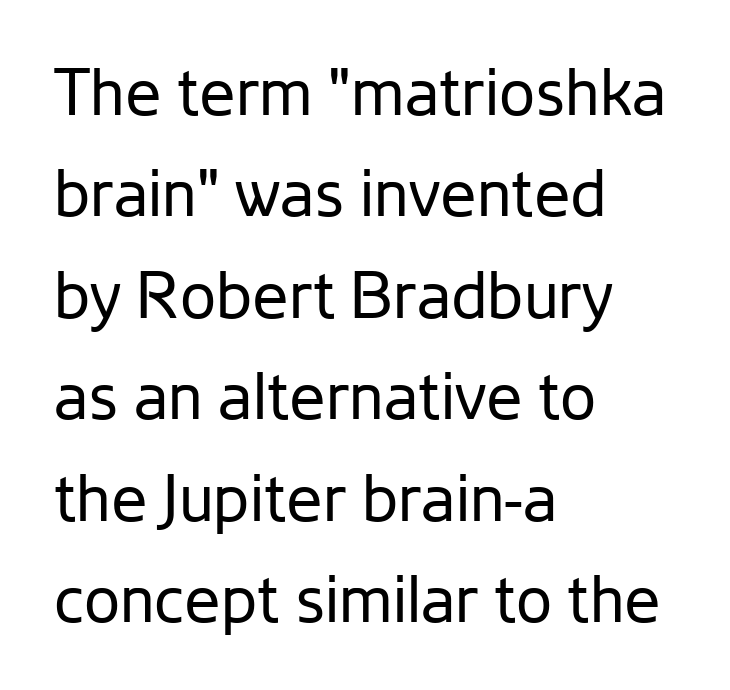
It's the straight-up-and-down kind of type. Check the space under the baseline: it is left empty. The letterforms sit shoulder to shoulder at normal distance. The setting favours the left margin, as ordinary paragraphs usually do.
